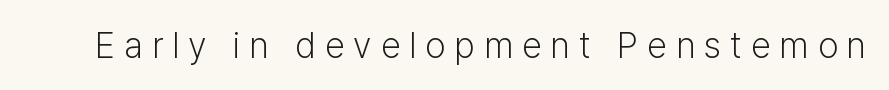
The image shows 36 px light sans-serif type, upright; set unusually wide letter spacing (+0.25 em), not underlined; low stroke contrast and a medium x-height.
